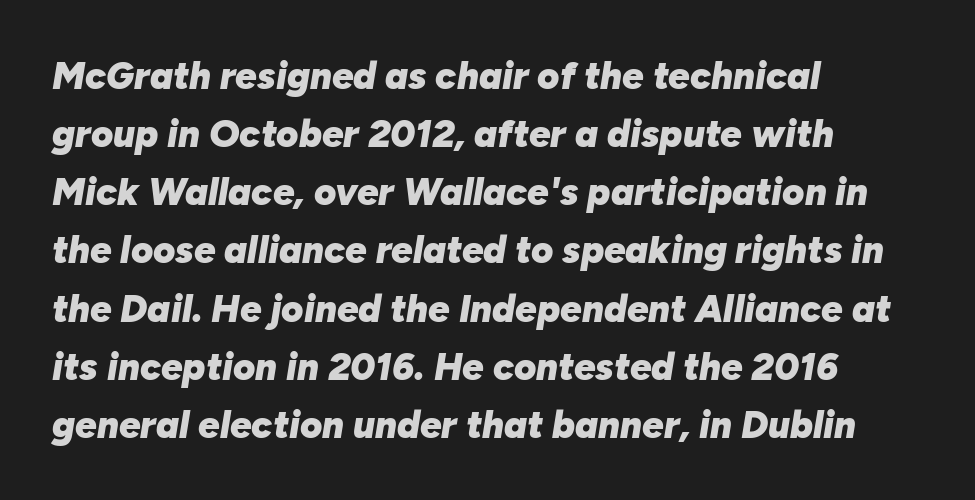
Rows of type keep a routine distance in the vertical direction. Horizontal alignment here is leftward, the default for most running prose. Rule under the text: the space is simply empty. No extra tracking has been applied to these lines.
